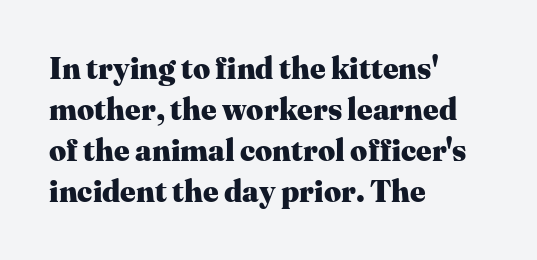
{"serif": "yes", "italic": "no", "bold": "yes", "weight": "heavy", "width": "normal", "stroke_contrast": "medium", "x_height": "medium", "monospaced": "no", "underline": "no", "align": "left", "line_spacing": "normal", "line_spacing_ratio": 1.37, "letter_spacing": "normal", "letter_spacing_em": 0.0, "glyph_px": 30}
